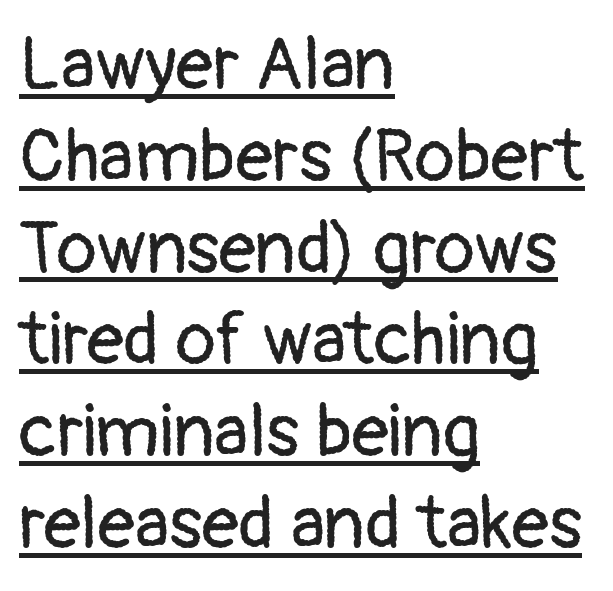
Casual observation: everything's shoved over to the left. This rendering leaves character spacing at its baseline value. Character widths vary here, with narrow letters taking less room than wide ones. Is there any slant? The stems are plumb. The designer went with a sans here, leaving each stem footless. Stems here are at most as thick as an everyday book face.
